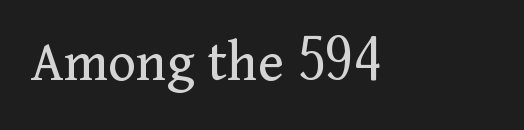
{"serif": "yes", "italic": "no", "bold": "no", "weight": "regular", "width": "normal", "stroke_contrast": "medium", "x_height": "medium", "monospaced": "no", "underline": "no", "letter_spacing": "normal", "letter_spacing_em": 0.0, "glyph_px": 59}
